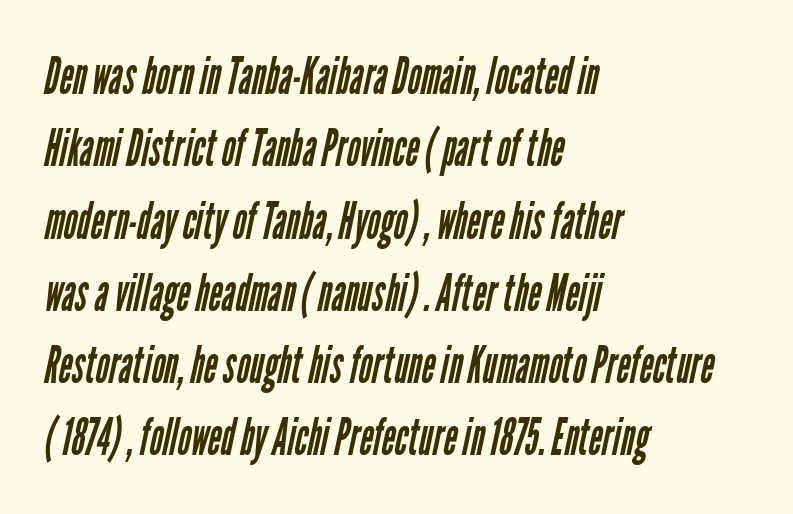
Examine the stroke ends and you'll find no serifs. Each letter keeps its own natural width here, so spacing adapts to shape. Letter spacing: default. The rag falls on the right side of this text block.
